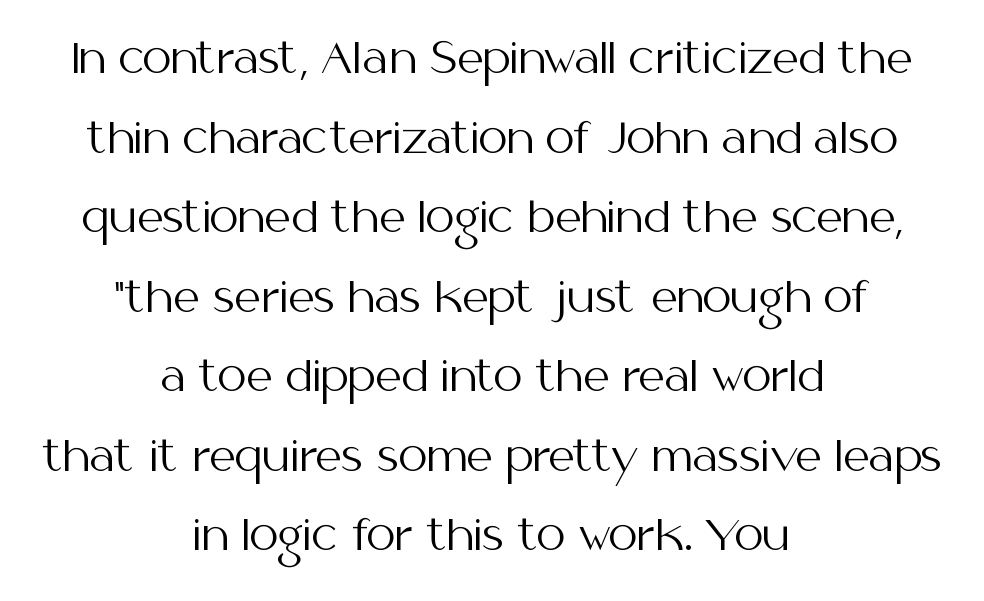
The image shows 41 px regular-weight sans-serif type, upright; set centered, loose line spacing (1.94x), normal letter spacing, not underlined; medium stroke contrast and a medium x-height.
